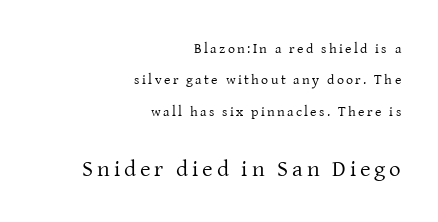
Q: Is the text bold? A: No.
Q: Is the text italic (slanted)? A: No, it is upright.
Q: Is the text underlined? A: No.
Q: How is the paragraph aligned? A: Right-aligned.
Q: Is the spacing between lines tight, normal or loose? A: Loose.
Q: Which block of text is set in a larger size, the first (top) or the second (bottom)? A: The second (bottom) one.
